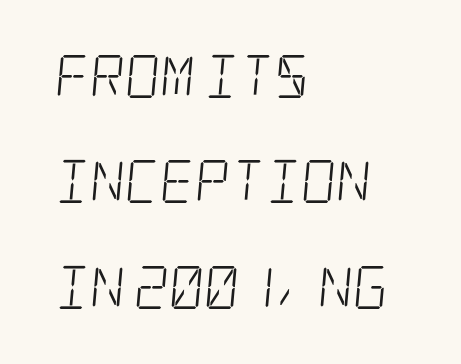
Q: Is the text bold? A: No.
Q: Is the typeface a serif or a sans-serif typeface? A: Serif.
Q: Is the text underlined? A: No.
Q: How is the paragraph aligned? A: Left-aligned.
Q: Is the spacing between letters normal or unusually wide? A: Normal.
Q: Is the spacing between lines tight, normal or loose? A: Loose.
Q: Width (condensed, normal, or wide)? A: Condensed.
Q: Stroke contrast? A: Low.
Q: x-height? A: Large.
